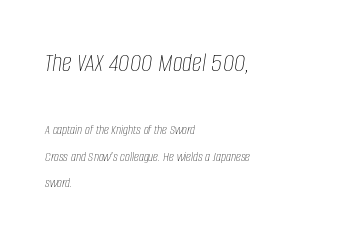
{"italic": "yes", "lean": "right", "slant_degrees": 8, "bold": "no", "weight": "thin", "width": "condensed", "stroke_contrast": "low", "x_height": "large", "monospaced": "no", "underline": "no", "align": "left", "line_spacing": "loose", "line_spacing_ratio": 1.91, "letter_spacing": "normal", "letter_spacing_em": 0.0, "larger_block": "first", "size_ratio": 2.0, "glyph_px": 28}
